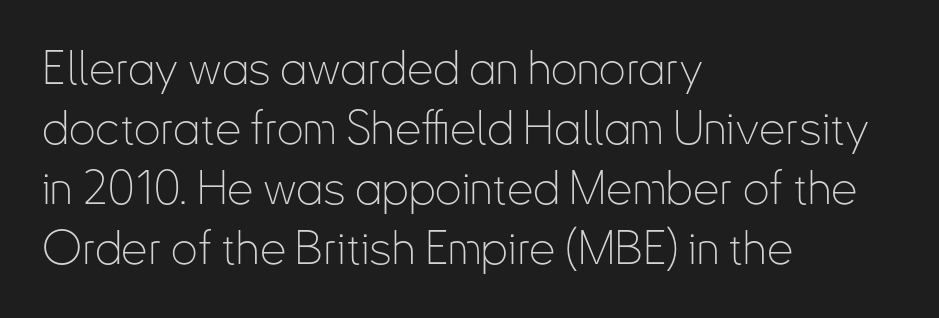
Check the space under the baseline: it is left empty. What's the leading like? Ordinary, nothing unusual. The tracking reads as untouched default to a designer's eye. Is the type heavy? It reads as light-to-regular instead. Note the varied advance widths — an 'i' is clearly narrower than an 'm'. The typeface chosen for these lines omits serifs.
